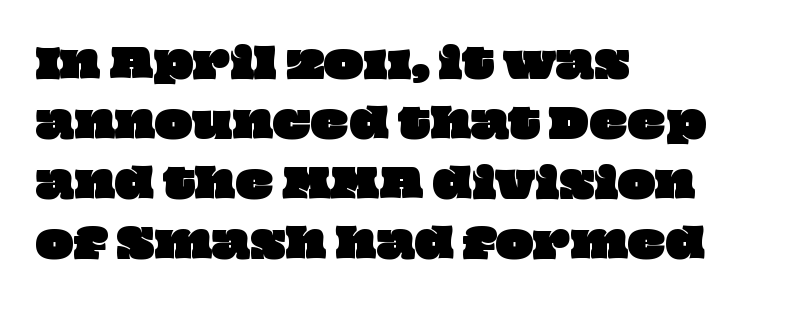
Q: Is the text underlined? A: No.
Q: How is the paragraph aligned? A: Left-aligned.
Q: Is the spacing between letters normal or unusually wide? A: Normal.
Q: Is the spacing between lines tight, normal or loose? A: Normal.
Q: Width (condensed, normal, or wide)? A: Wide.
Q: Stroke contrast? A: Low.
Q: x-height? A: Large.
Q: Monospaced? A: No.
